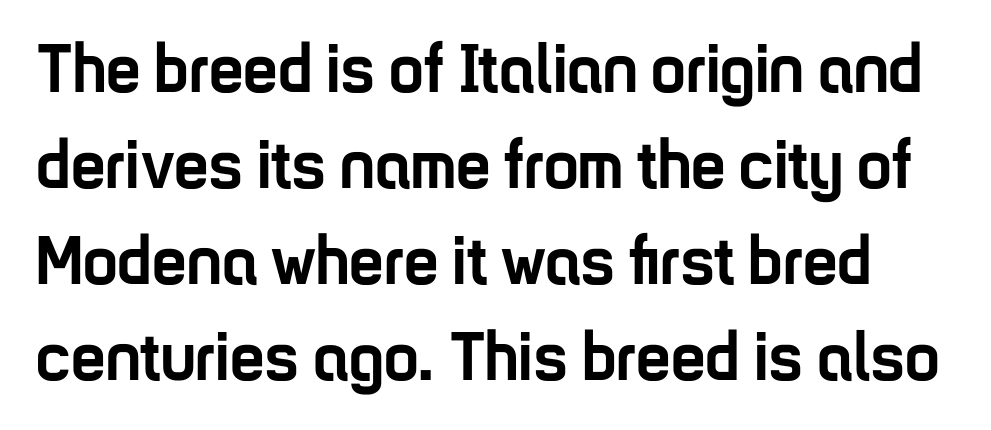
{"serif": "no", "italic": "no", "bold": "yes", "weight": "semibold", "width": "condensed", "stroke_contrast": "low", "x_height": "medium", "monospaced": "no", "underline": "no", "line_spacing": "normal", "line_spacing_ratio": 1.39, "letter_spacing": "normal", "letter_spacing_em": 0.0, "glyph_px": 69}
